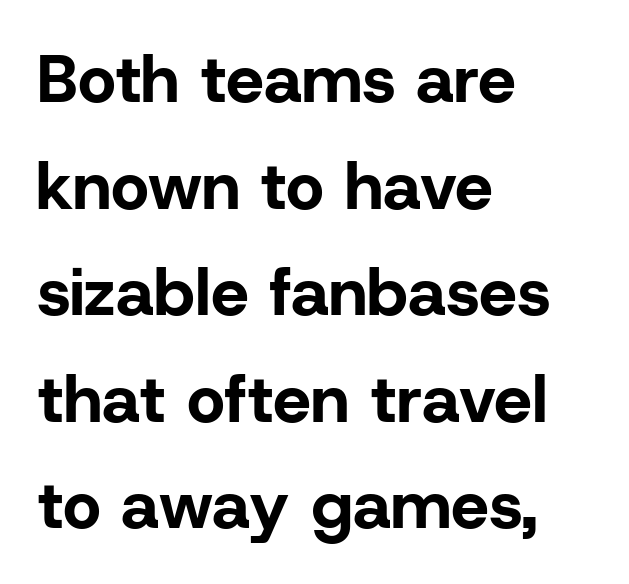
{"serif": "no", "italic": "no", "bold": "yes", "weight": "bold", "width": "normal", "stroke_contrast": "low", "x_height": "medium", "monospaced": "no", "underline": "no", "align": "left", "line_spacing": "normal", "line_spacing_ratio": 1.59, "letter_spacing": "normal", "letter_spacing_em": 0.0, "glyph_px": 67}
